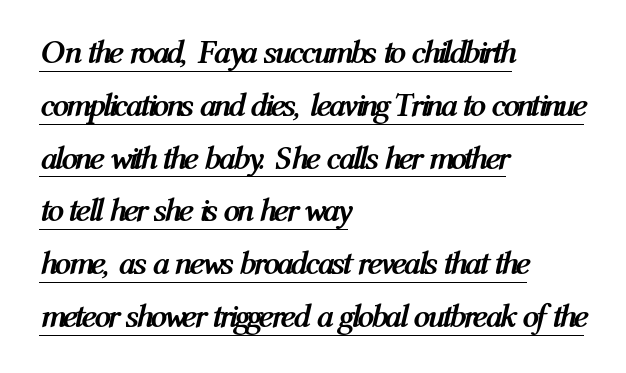
Q: Is the text bold? A: Yes.
Q: Is the text italic (slanted)? A: Yes, it leans right by about 12 degrees.
Q: Is the text underlined? A: Yes.
Q: How is the paragraph aligned? A: Left-aligned.
Q: Is the spacing between letters normal or unusually wide? A: Normal.
Q: Is the spacing between lines tight, normal or loose? A: Normal.
Q: Width (condensed, normal, or wide)? A: Condensed.
Q: Stroke contrast? A: Medium.
Q: x-height? A: Medium.
Q: Monospaced? A: No.
